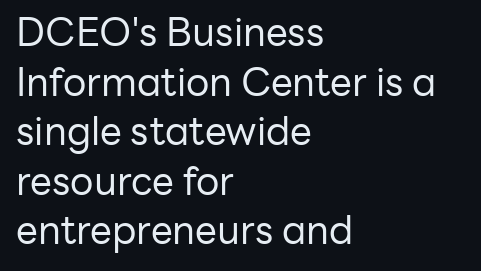
The image shows 39 px regular-weight sans-serif type, upright; set left-aligned, normal line spacing (1.27x), normal letter spacing, not underlined; low stroke contrast and a medium x-height.
